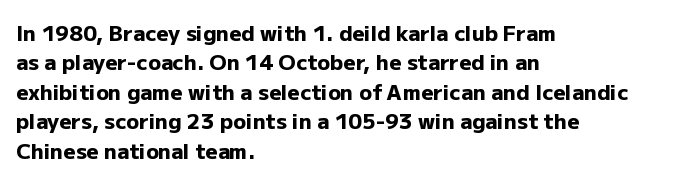
Posture: upright roman. Underlining? Definitely not there. Each line starts at the same left margin while the right side varies. Stroke thickness is high; the sample reads as a true bold. The block of text has a typical density, with ordinary space between rows.
